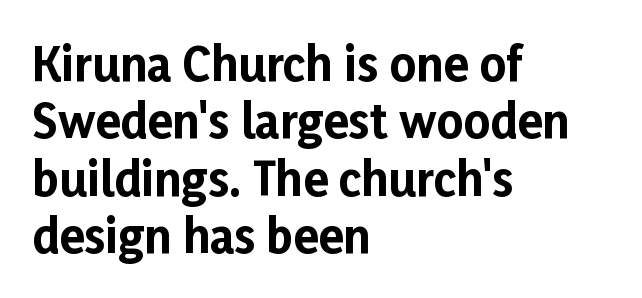
The image shows 46 px bold sans-serif type, upright; set left-aligned, normal line spacing (1.25x), normal letter spacing, not underlined; low stroke contrast and a medium x-height.
